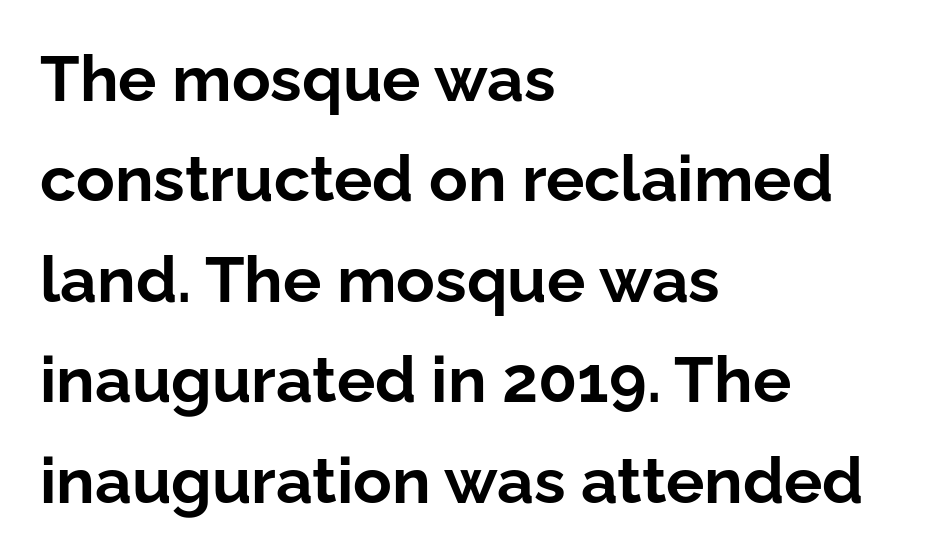
The image shows 64 px bold sans-serif type, upright; set left-aligned, normal line spacing (1.57x), normal letter spacing, not underlined; low stroke contrast and a medium x-height.
